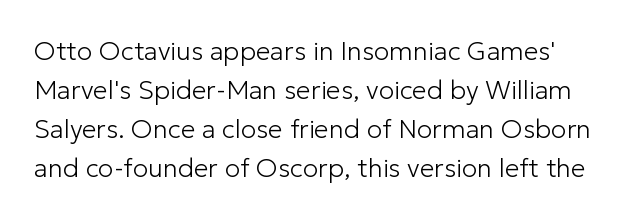
The font is comparable to plain body text, perhaps lighter. The lettering stays uniformly vertical, giving the passage a roman look. How are the letters spaced? Ordinarily, with no added tracking. The area under the type is left untouched. Normally led — the rows are evenly, conventionally spaced.
